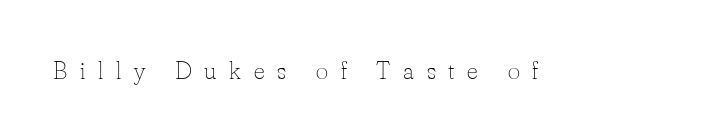
{"italic": "no", "bold": "no", "underline": "no", "letter_spacing": "wide", "letter_spacing_em": 0.49, "glyph_px": 26}
